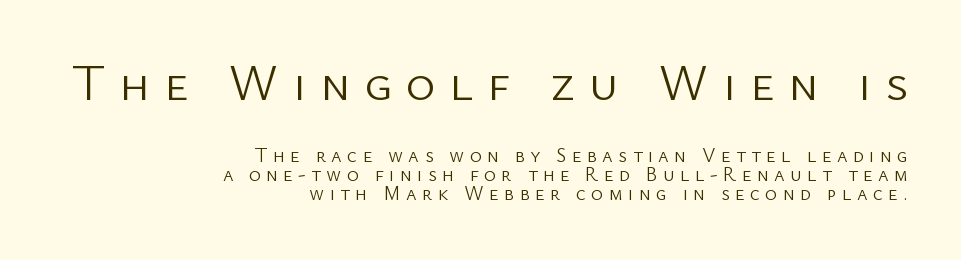
Words appear elongated and porous because spacing is wide. Weight: not bold — regular or lighter. Vertical strokes here are truly vertical. The string is rendered with underlining switched off. Every row of glyphs terminates at an identical x-position on the right.
